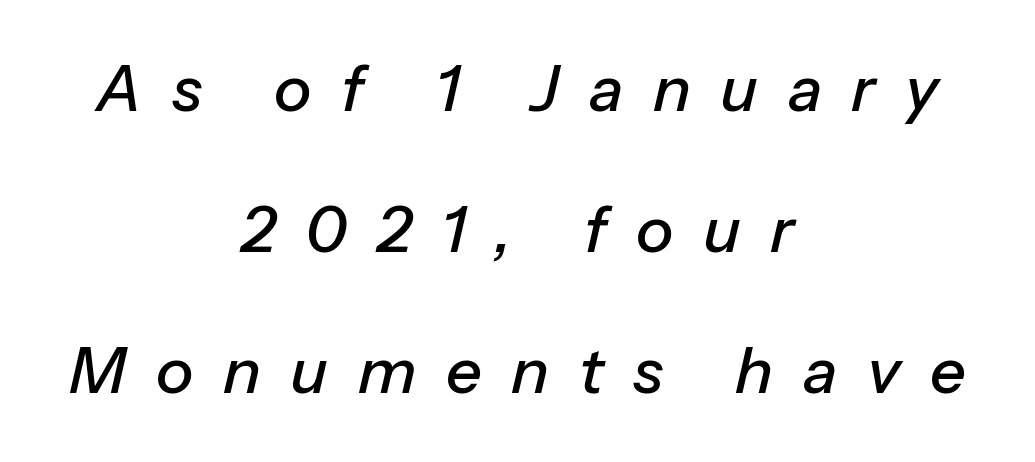
How would I describe the line gaps? Wide and relaxed. Here the designer chose a conventional face with non-uniform glyph widths. Check the space under the baseline: it is left empty. The letters are slanted; this is an italic face. The line texture is sparse and dotted thanks to wide tracking. Reading down the block, each line starts at a different indent, mirrored at its end.
